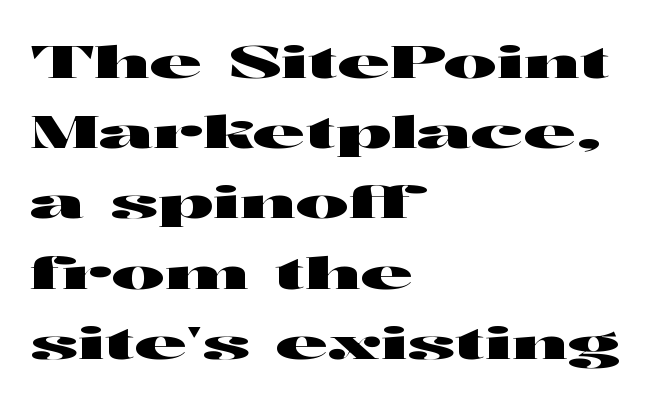
Q: Is the text italic (slanted)? A: No, it is upright.
Q: Is the typeface a serif or a sans-serif typeface? A: Sans-serif.
Q: Is the text underlined? A: No.
Q: How is the paragraph aligned? A: Left-aligned.
Q: Is the spacing between letters normal or unusually wide? A: Normal.
Q: Is the spacing between lines tight, normal or loose? A: Normal.
Q: Width (condensed, normal, or wide)? A: Wide.
Q: Stroke contrast? A: High.
Q: x-height? A: Medium.
Q: Monospaced? A: No.
